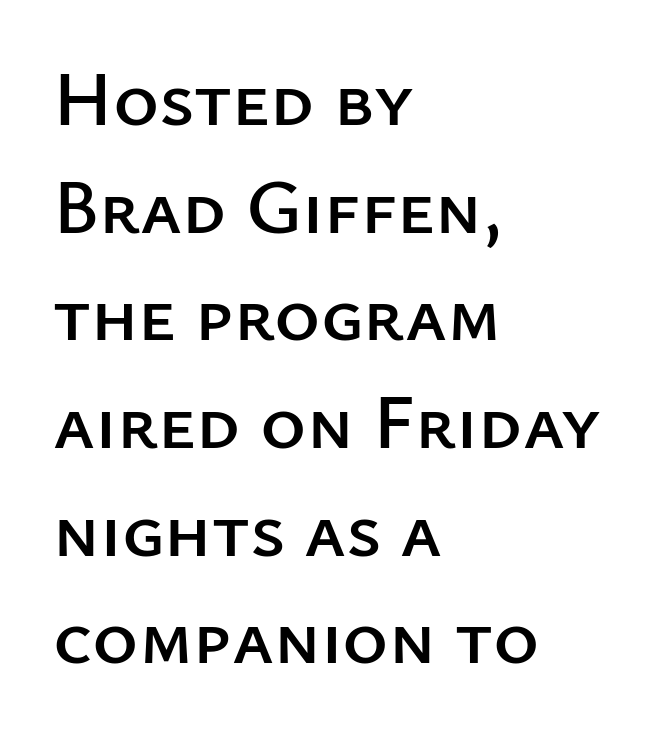
Q: Is the text italic (slanted)? A: No, it is upright.
Q: Is the typeface a serif or a sans-serif typeface? A: Sans-serif.
Q: Is the text underlined? A: No.
Q: How is the paragraph aligned? A: Left-aligned.
Q: Is the spacing between letters normal or unusually wide? A: Normal.
Q: Is the spacing between lines tight, normal or loose? A: Normal.
Q: Width (condensed, normal, or wide)? A: Normal.
Q: Stroke contrast? A: Low.
Q: x-height? A: Medium.
Q: Monospaced? A: No.
